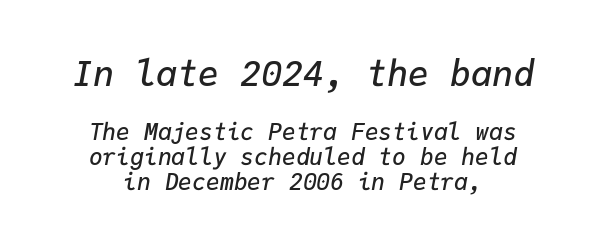
Set as a demibold, roughly 600 on the weight scale. Is the lower block the larger one? No — the upper block carries the bigger type. Quick note: underline off. The font's italic variant was chosen for this text. The rendering keeps characters at their native spacing. The block of text is dense from top to bottom, with scant space between rows.
